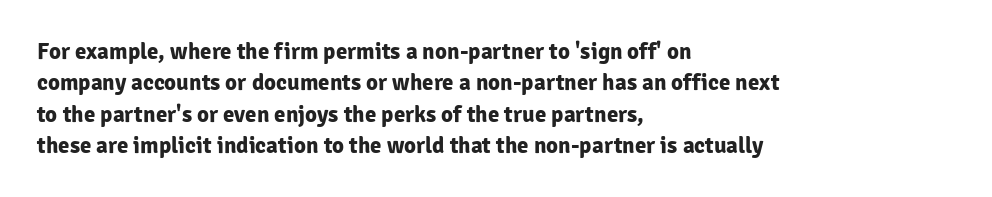
Q: Is the text bold? A: Yes.
Q: Is the text italic (slanted)? A: No, it is upright.
Q: Is the text underlined? A: No.
Q: How is the paragraph aligned? A: Left-aligned.
Q: Is the spacing between letters normal or unusually wide? A: Normal.
Q: Is the spacing between lines tight, normal or loose? A: Normal.
